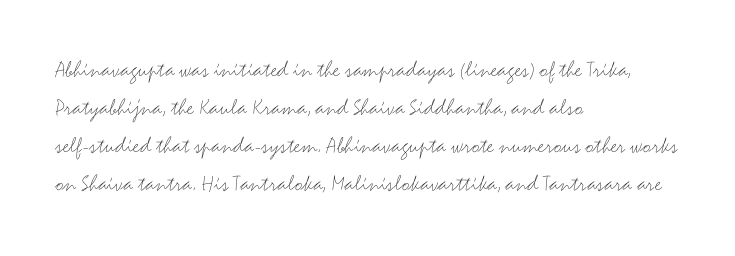
The image shows 24 px text type; set left-aligned, normal line spacing (1.58x), normal letter spacing, not underlined.
